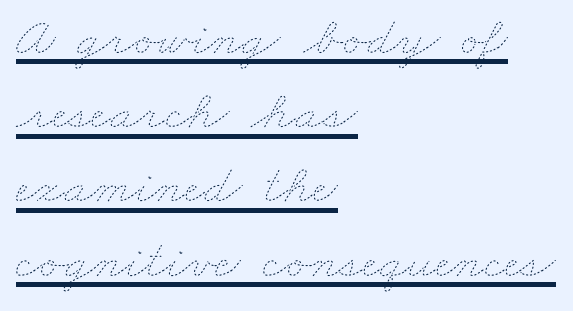
The image shows 55 px thin, wide type; set left-aligned, normal line spacing (1.35x), normal letter spacing, underlined; low stroke contrast and a small x-height.
